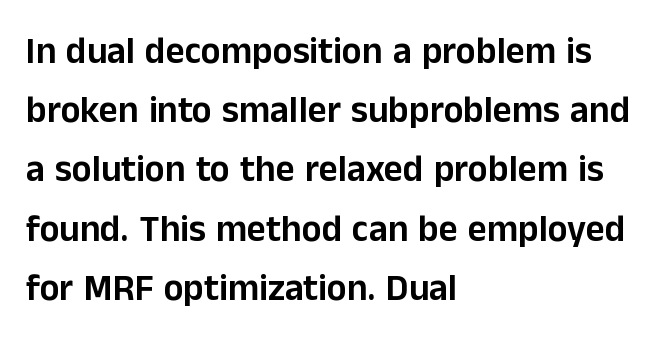
The image shows 37 px sans-serif type, upright; set left-aligned, normal line spacing (1.6x), normal letter spacing, not underlined; low stroke contrast and a medium x-height.
